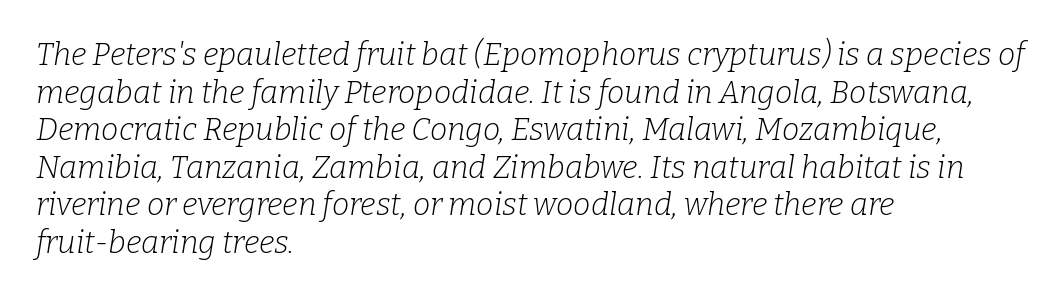
The image shows 31 px light serif type, italic (leaning right); set left-aligned, line spacing 1.21x, normal letter spacing, not underlined; low stroke contrast and a medium x-height.
